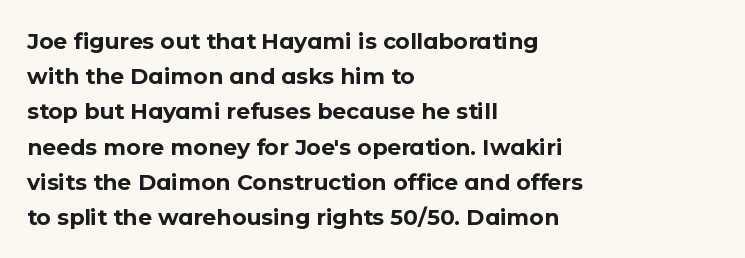
Every row of glyphs begins at an identical x-position on the left. Each word holds together tightly as a unit, with standard inter-letter gaps. What's the leading like? Ordinary, nothing unusual. Nope, not italic — everything's standing straight. The space directly below the letters is spotless.
